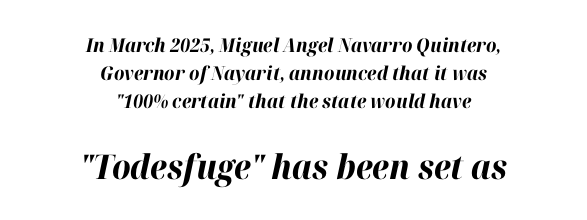
Glance below the letters and you will spot only blank space. Proportional: the letters do not fall into vertical columns. Short note: letters normally spaced. Bigger letters appear in the bottom chunk; the top chunk is reduced.
